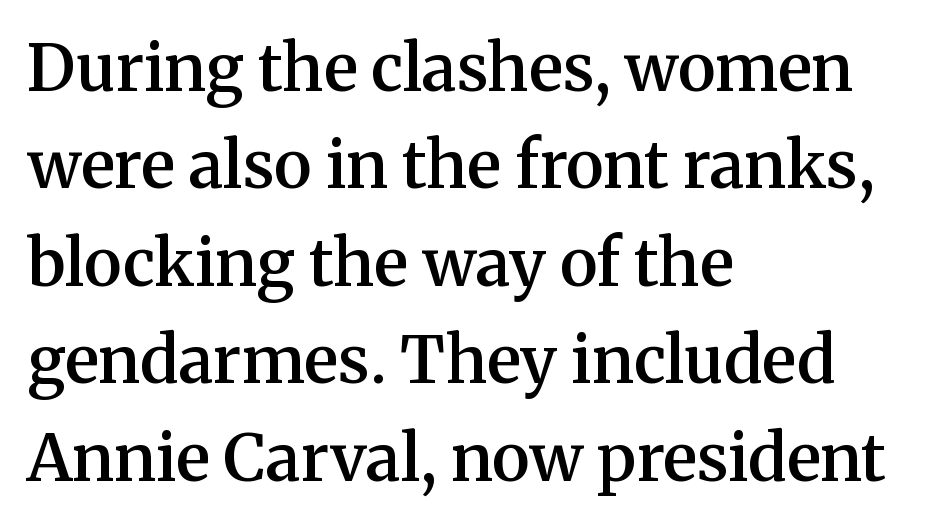
Q: Is the text bold? A: Semi-bold.
Q: Is the text italic (slanted)? A: No, it is upright.
Q: Is the typeface a serif or a sans-serif typeface? A: Serif.
Q: Is the text underlined? A: No.
Q: How is the paragraph aligned? A: Left-aligned.
Q: Is the spacing between letters normal or unusually wide? A: Normal.
Q: Is the spacing between lines tight, normal or loose? A: Normal.
Q: Width (condensed, normal, or wide)? A: Normal.
Q: Stroke contrast? A: Medium.
Q: x-height? A: Medium.
Q: Monospaced? A: No.
